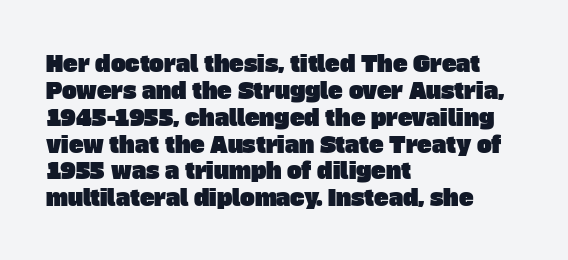
Underlining? Definitely not there. Does the copy run flush right? No — it runs flush left. Spacing between characters is what you'd get straight out of the box.
